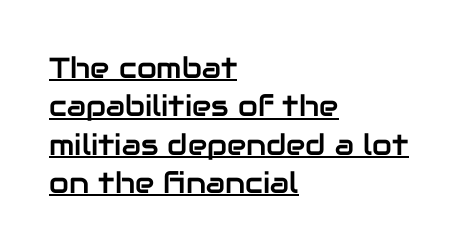
The horizontal fit of the characters is conventional and even. You can tell from the bare stems that sans-serif type was used. Every stem runs plumb, perpendicular to the baseline. The face used here is proportionally spaced, like ordinary book or web type. Like a heading marked for emphasis, these lines bear an underscore.
